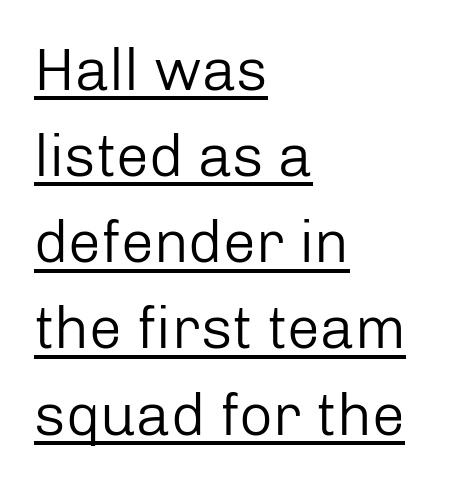
{"serif": "no", "italic": "no", "bold": "no", "weight": "regular", "width": "normal", "stroke_contrast": "low", "x_height": "medium", "monospaced": "no", "underline": "yes", "align": "left", "line_spacing": "normal", "line_spacing_ratio": 1.46, "letter_spacing": "normal", "letter_spacing_em": 0.0, "glyph_px": 59}
